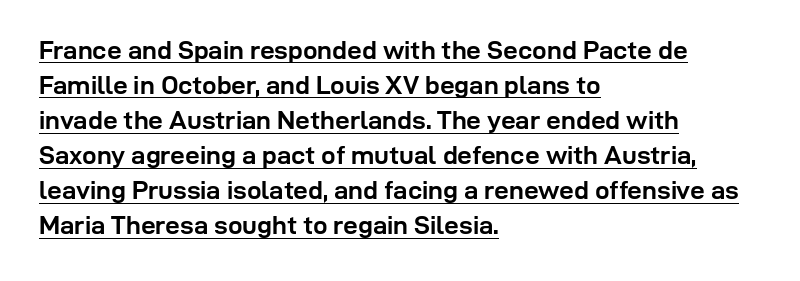
The image shows 26 px bold type, upright; set left-aligned, normal line spacing (1.35x), normal letter spacing, underlined.
